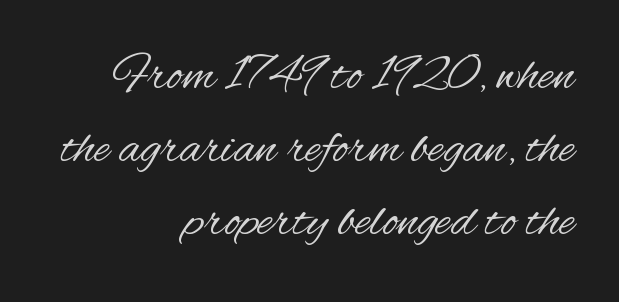
The image shows 52 px regular-weight, condensed sans-serif type; set right-aligned, normal line spacing (1.4x), normal letter spacing, not underlined; medium stroke contrast and a small x-height.
